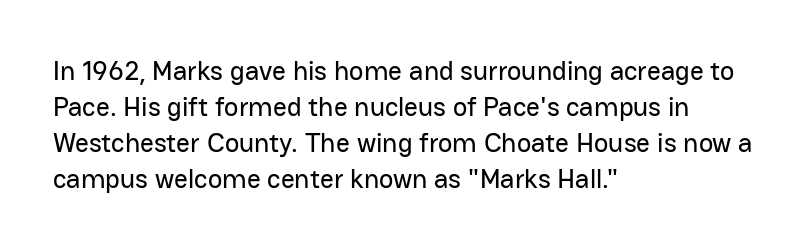
{"italic": "no", "underline": "no", "align": "left", "line_spacing": "normal", "line_spacing_ratio": 1.33, "letter_spacing": "normal", "letter_spacing_em": 0.0, "glyph_px": 27}
